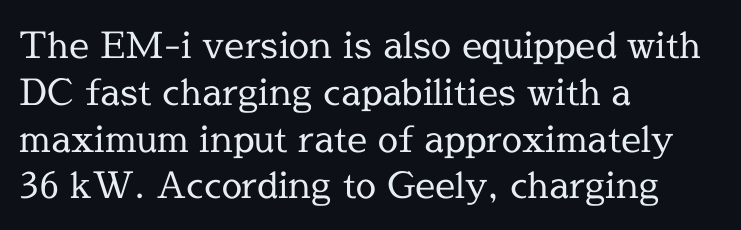
Q: Is the text bold? A: No.
Q: Is the text italic (slanted)? A: No, it is upright.
Q: Is the typeface a serif or a sans-serif typeface? A: Serif.
Q: Is the text underlined? A: No.
Q: How is the paragraph aligned? A: Left-aligned.
Q: Is the spacing between letters normal or unusually wide? A: Normal.
Q: Is the spacing between lines tight, normal or loose? A: Normal.
Q: Width (condensed, normal, or wide)? A: Normal.
Q: x-height? A: Medium.
Q: Monospaced? A: No.
